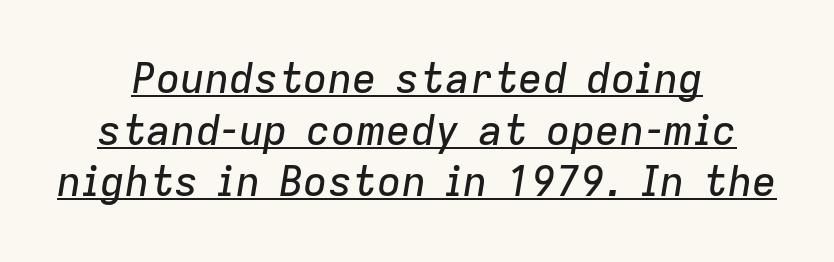
{"italic": "yes", "lean": "right", "slant_degrees": 9, "width": "normal", "stroke_contrast": "low", "x_height": "medium", "monospaced": "no", "underline": "yes", "align": "center", "line_spacing": "normal", "line_spacing_ratio": 1.26, "letter_spacing": "normal", "letter_spacing_em": 0.0, "glyph_px": 41}
